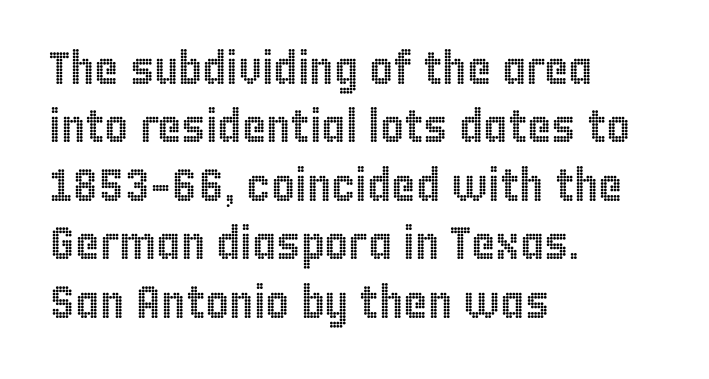
Q: Is the text italic (slanted)? A: No, it is upright.
Q: Is the text underlined? A: No.
Q: How is the paragraph aligned? A: Left-aligned.
Q: Is the spacing between letters normal or unusually wide? A: Normal.
Q: Is the spacing between lines tight, normal or loose? A: Normal.
Q: Width (condensed, normal, or wide)? A: Condensed.
Q: x-height? A: Large.
Q: Monospaced? A: No.
